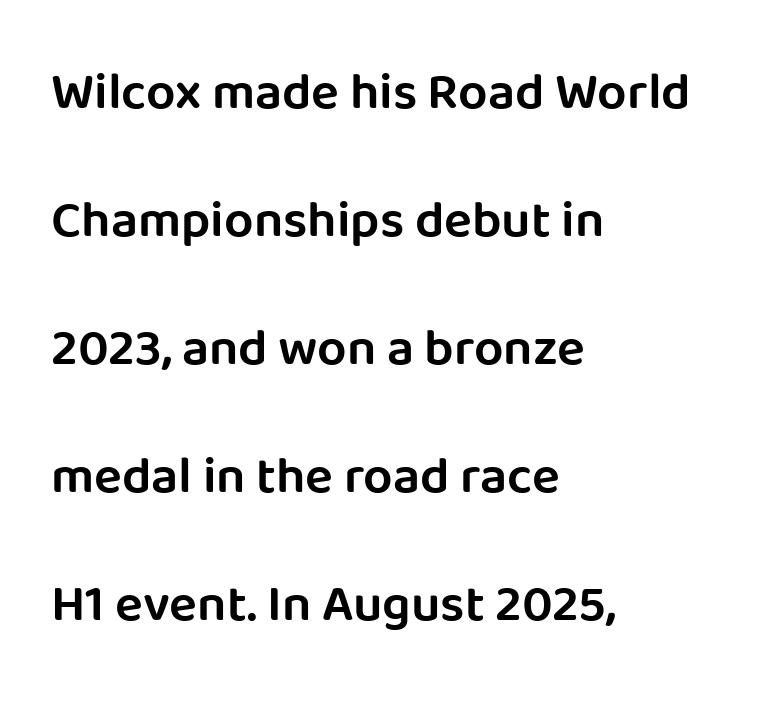
Each glyph is drawn with semibold strokes, heavier than normal yet not fully bold. Designer's note — italics off, roman on. Default kerning and tracking; the words read as compact shapes. Short and long lines alike share a common starting point at left. The face used here is proportionally spaced, like ordinary book or web type. What's the leading like? Stretched, with rows far apart.
